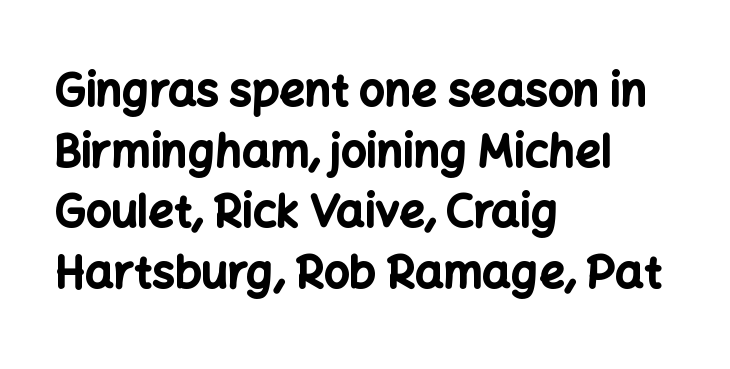
The image shows 45 px bold sans-serif type, upright; set left-aligned, normal line spacing (1.35x), normal letter spacing, not underlined; low stroke contrast and a medium x-height.
